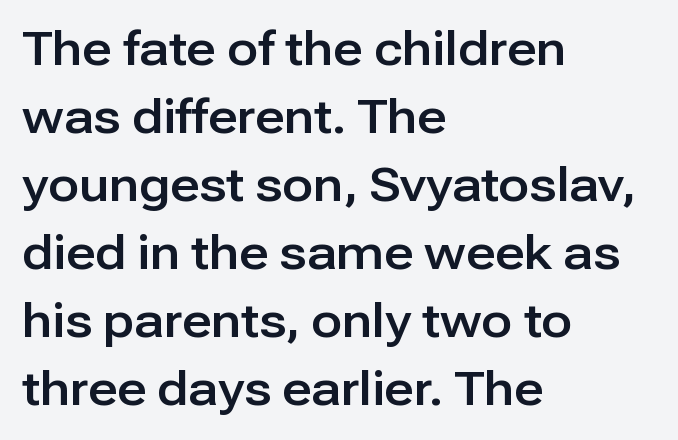
{"serif": "no", "italic": "no", "width": "normal", "stroke_contrast": "low", "x_height": "medium", "monospaced": "no", "underline": "no", "align": "left", "line_spacing": "normal", "line_spacing_ratio": 1.48, "letter_spacing": "normal", "letter_spacing_em": 0.0, "glyph_px": 46}
